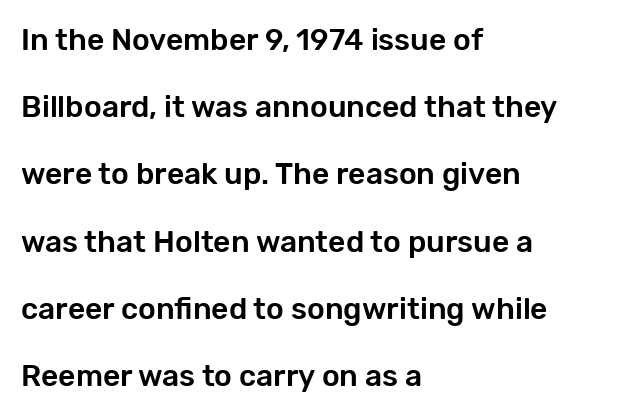
The glyphs in this specimen are sans serif. Left-aligned paragraph, ragged on the right. Does the lettering tilt? It doesn't — this is upright. Check the space under the baseline: it is left empty. The face used here is proportionally spaced, like ordinary book or web type.
